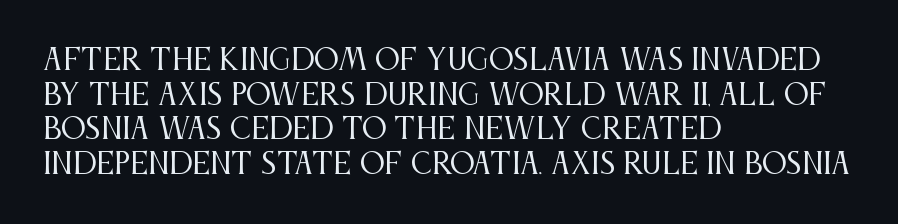
The image shows 28 px regular-weight, condensed serif type, upright; set left-aligned, line spacing 1.24x, normal letter spacing, not underlined; medium stroke contrast and a large x-height.
